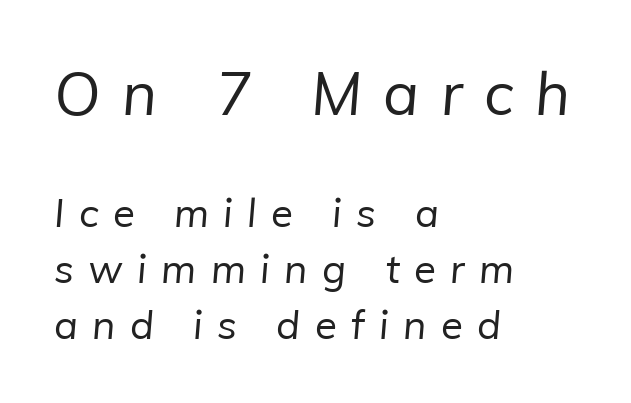
The image shows 60 px regular-weight sans-serif type; set left-aligned, normal line spacing (1.4x), unusually wide letter spacing (+0.36 em), not underlined; the first (top) block is 1.5x larger; low stroke contrast and a medium x-height.
